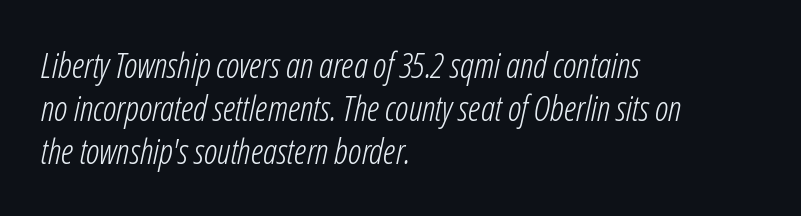
The image shows 35 px light, condensed type, italic (leaning right); set left-aligned, line spacing 1.23x, normal letter spacing, not underlined; low stroke contrast and a medium x-height.
